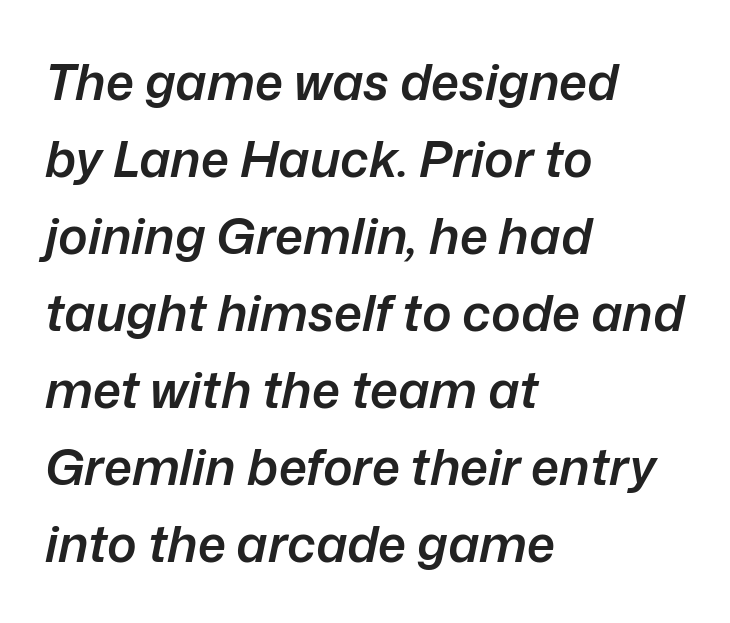
Characters are canted at an angle relative to the baseline's perpendicular. No word sits above an underline. Note the varied advance widths — an 'i' is clearly narrower than an 'm'. The space between consecutive lines is moderate.
